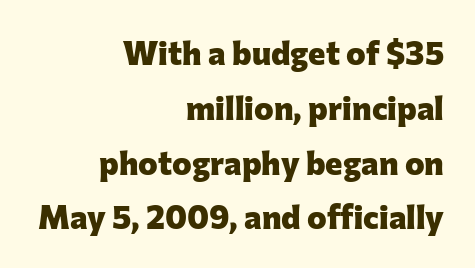
{"serif": "no", "italic": "no", "bold": "yes", "weight": "heavy", "width": "normal", "stroke_contrast": "low", "x_height": "medium", "monospaced": "no", "underline": "no", "align": "right", "line_spacing": "normal", "line_spacing_ratio": 1.66, "letter_spacing": "normal", "letter_spacing_em": 0.0, "glyph_px": 33}
